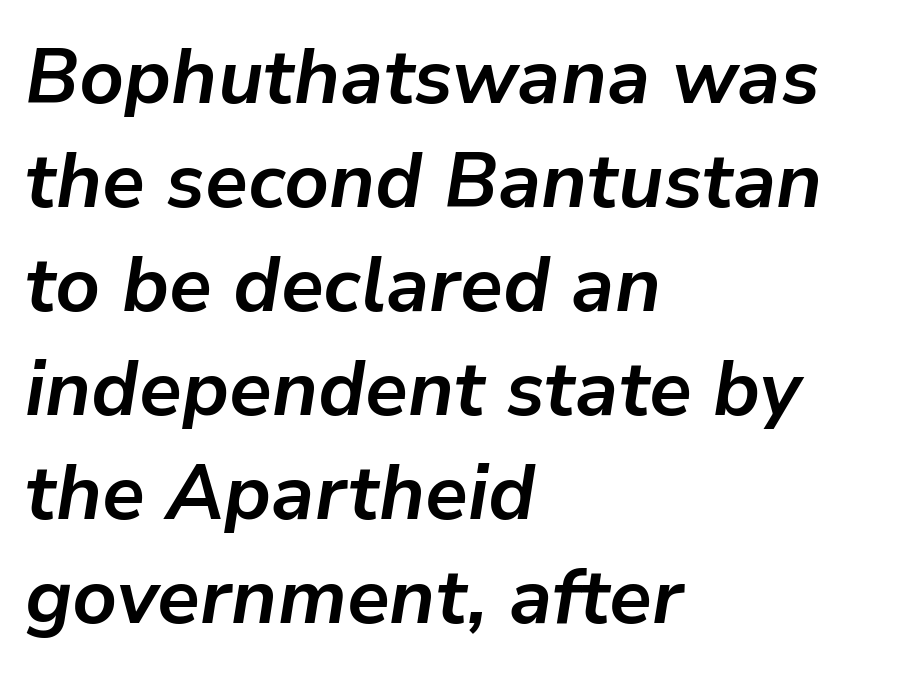
The image shows 77 px bold type, italic (leaning right); set left-aligned, normal line spacing (1.35x), normal letter spacing, not underlined; low stroke contrast and a medium x-height.
